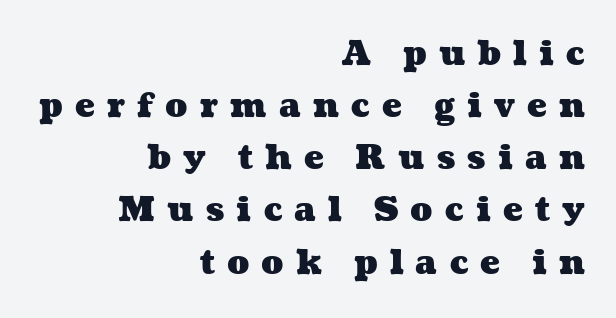
{"bold": "yes", "weight": "heavy", "width": "wide", "stroke_contrast": "medium", "x_height": "medium", "monospaced": "no", "underline": "no", "align": "right", "line_spacing": "normal", "line_spacing_ratio": 1.58, "letter_spacing": "wide", "letter_spacing_em": 0.37, "glyph_px": 33}
